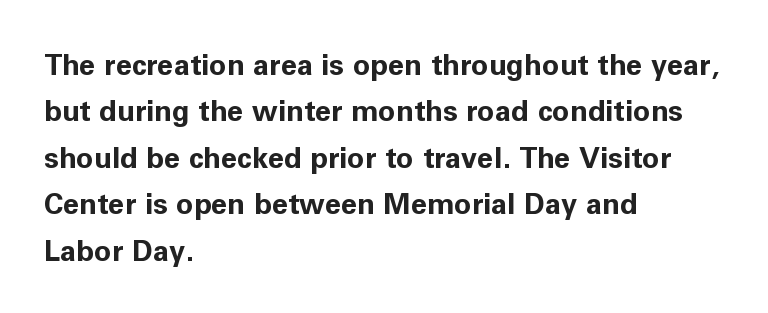
Q: Is the text bold? A: Yes.
Q: Is the text italic (slanted)? A: No, it is upright.
Q: Is the typeface a serif or a sans-serif typeface? A: Sans-serif.
Q: Is the text underlined? A: No.
Q: How is the paragraph aligned? A: Left-aligned.
Q: Is the spacing between letters normal or unusually wide? A: Normal.
Q: Is the spacing between lines tight, normal or loose? A: Normal.
Q: Width (condensed, normal, or wide)? A: Normal.
Q: Stroke contrast? A: Low.
Q: x-height? A: Medium.
Q: Monospaced? A: No.
